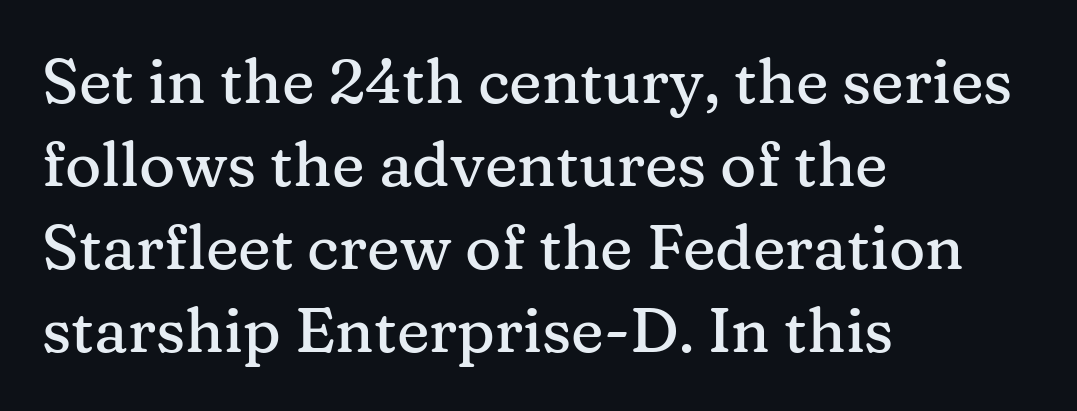
The image shows 62 px serif type, upright; set left-aligned, normal line spacing (1.34x), normal letter spacing, not underlined; medium stroke contrast and a medium x-height.
